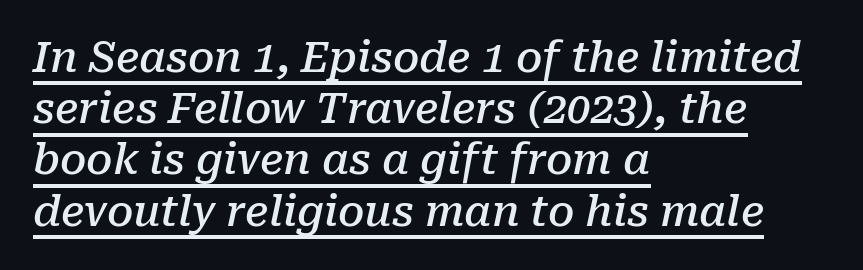
The image shows 42 px semibold serif type, italic (leaning right); set left-aligned, line spacing 1.22x, normal letter spacing, underlined; low stroke contrast and a medium x-height.
